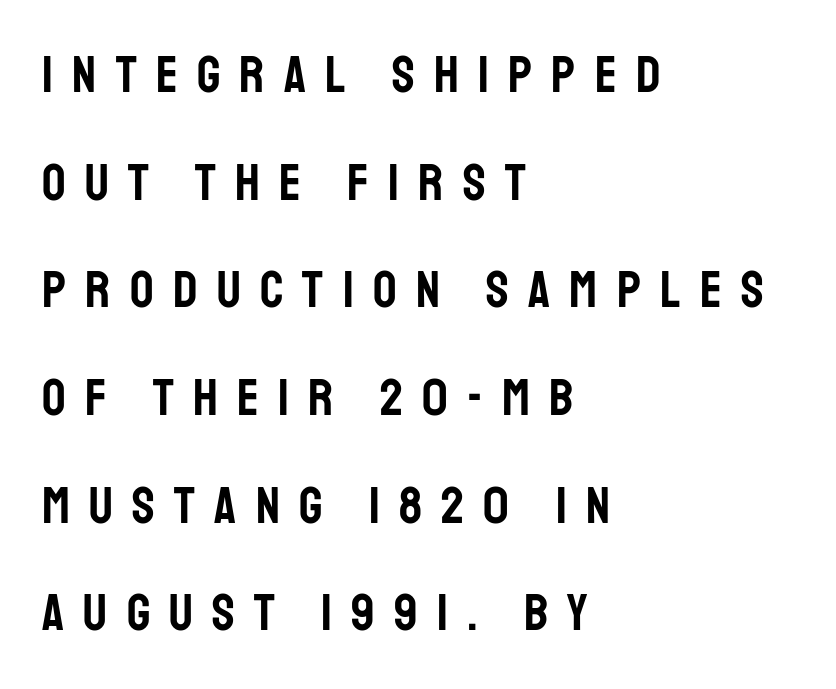
{"serif": "no", "italic": "no", "width": "condensed", "stroke_contrast": "low", "x_height": "large", "monospaced": "no", "underline": "no", "align": "left", "line_spacing": "loose", "line_spacing_ratio": 2.07, "letter_spacing": "wide", "letter_spacing_em": 0.37, "glyph_px": 52}
